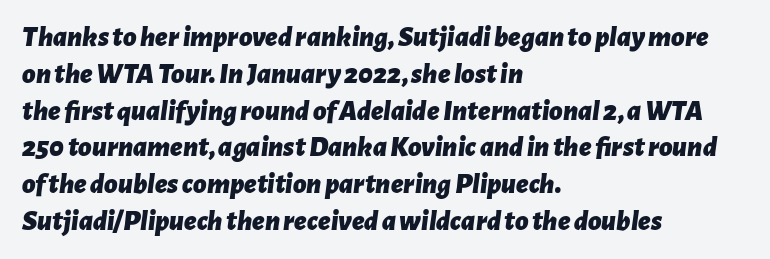
Q: Is the text bold? A: Yes.
Q: Is the text italic (slanted)? A: Yes, it leans right by about 7 degrees.
Q: Is the text underlined? A: No.
Q: How is the paragraph aligned? A: Left-aligned.
Q: Is the spacing between letters normal or unusually wide? A: Normal.
Q: Is the spacing between lines tight, normal or loose? A: Normal.
Q: Width (condensed, normal, or wide)? A: Normal.
Q: Stroke contrast? A: Low.
Q: x-height? A: Medium.
Q: Monospaced? A: No.
